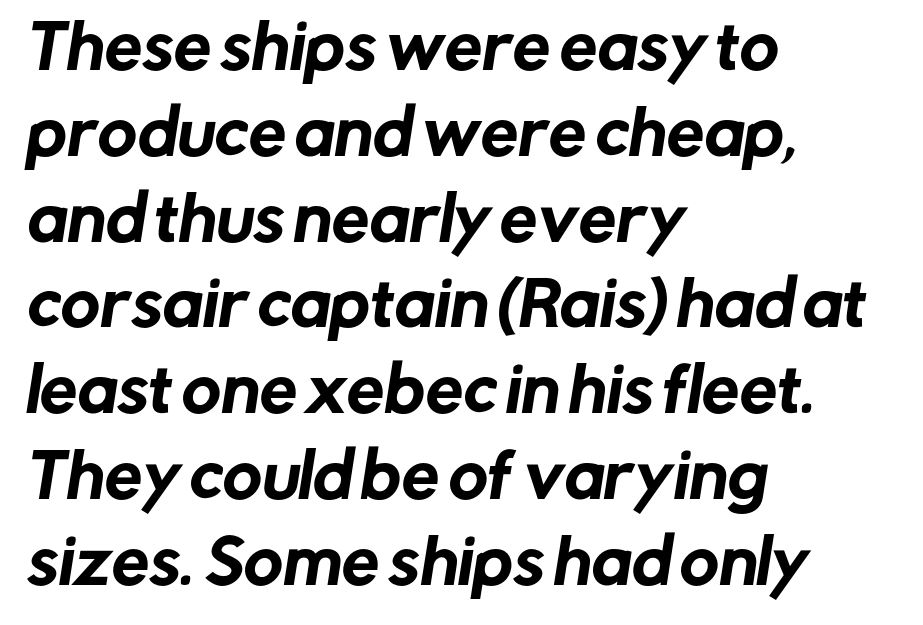
{"serif": "no", "width": "normal", "stroke_contrast": "low", "x_height": "medium", "monospaced": "no", "underline": "no", "align": "left", "line_spacing": "normal", "line_spacing_ratio": 1.43, "letter_spacing": "normal", "letter_spacing_em": 0.0, "glyph_px": 60}
